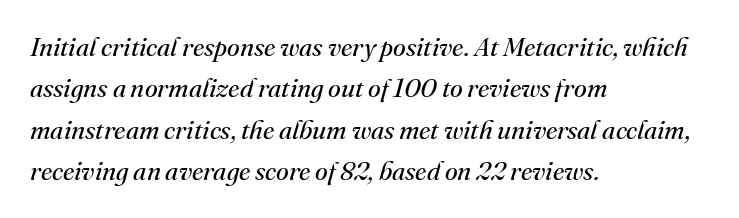
The image shows 26 px text type, italic (leaning right); set left-aligned, normal line spacing (1.59x), normal letter spacing, not underlined.
